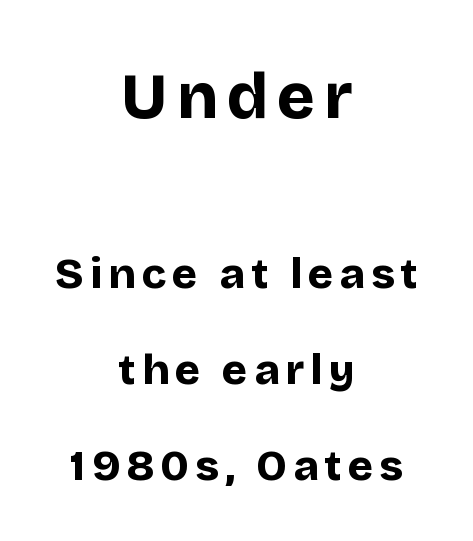
The rendering shows plain stroke endings on the letterforms — a sans-serif design. Do the characters align in a grid? No, the font is proportional. The foot of each line stays bare and open. The rendering positions every line midway between the sides.
